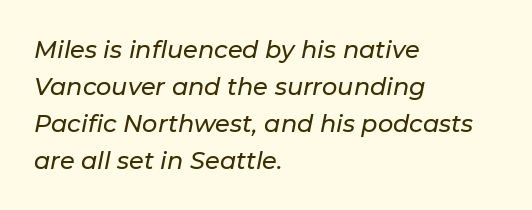
The image shows 24 px text type, italic (leaning right); set left-aligned, normal line spacing (1.54x), normal letter spacing, not underlined.
